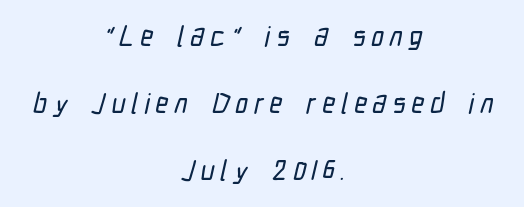
The image shows 28 px condensed sans-serif type; set centered, loose line spacing (2.39x), unusually wide letter spacing (+0.21 em), not underlined; low stroke contrast and a medium x-height.
